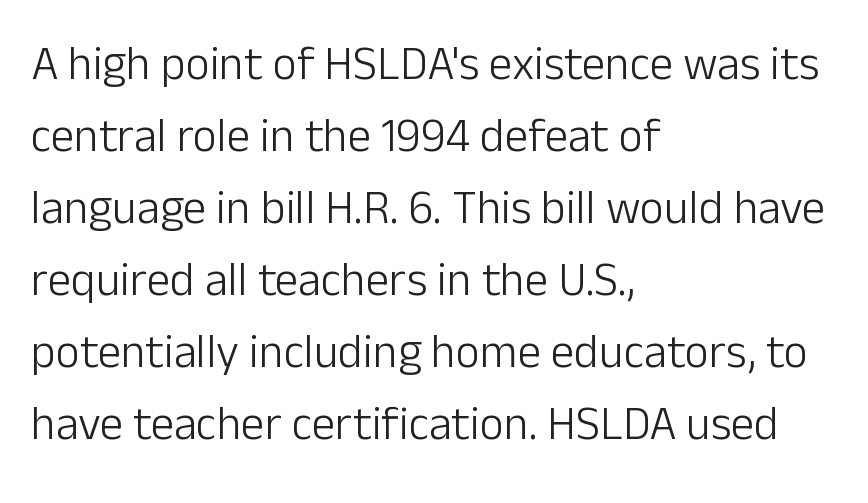
The face looks like a standard text weight, possibly lighter. The passage shown is typed in a proportional face where columns would drift. The space directly below the letters is spotless. Short and long lines alike share a common starting point at left. The space between consecutive lines is moderate.
